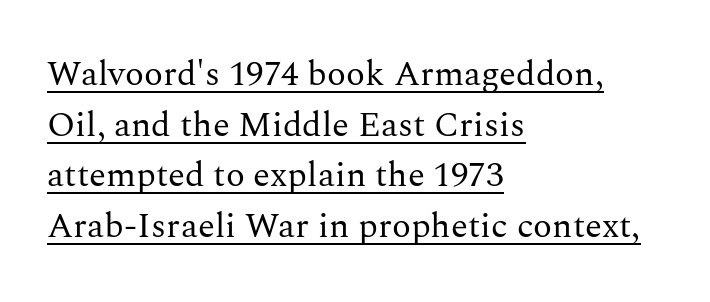
This sample carries an underscore along the baseline area. The font family rendered here belongs to the serif group. Evenly set lines give the paragraph a standard silhouette. The letters sit at their default tracking, neither squeezed nor spread. The rendering anchors every line to the left-hand side. Ordinary non-slanted type is in use.
